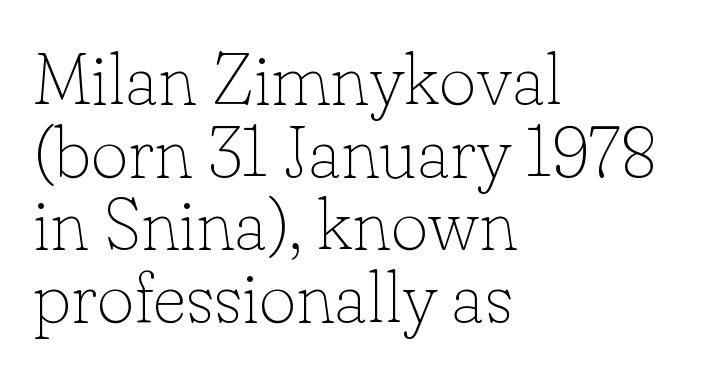
{"serif": "yes", "italic": "no", "bold": "no", "weight": "thin", "width": "normal", "stroke_contrast": "low", "x_height": "small", "monospaced": "no", "underline": "no", "align": "left", "line_spacing": "tight", "line_spacing_ratio": 1.01, "letter_spacing": "normal", "letter_spacing_em": 0.0, "glyph_px": 72}
